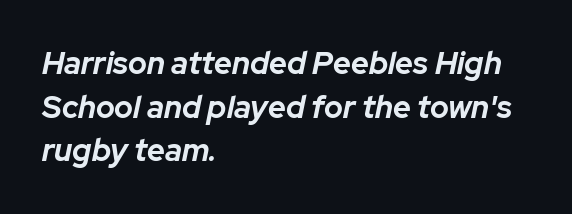
The image shows 31 px bold type, italic (leaning right); set left-aligned, normal line spacing (1.41x), normal letter spacing, not underlined; low stroke contrast and a medium x-height.
